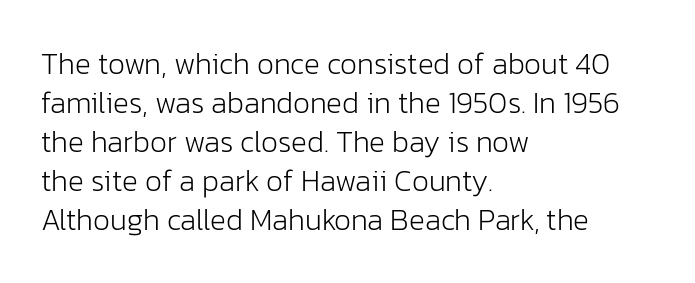
{"serif": "no", "italic": "no", "bold": "no", "weight": "light", "width": "normal", "stroke_contrast": "low", "x_height": "medium", "monospaced": "no", "underline": "no", "align": "left", "line_spacing": "normal", "line_spacing_ratio": 1.3, "letter_spacing": "normal", "letter_spacing_em": 0.0, "glyph_px": 30}
